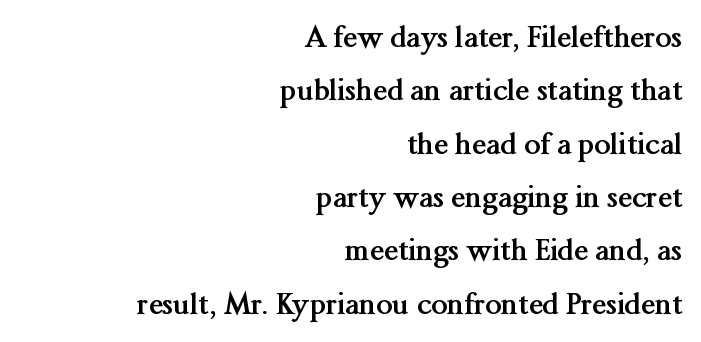
Proportional: the letters do not fall into vertical columns. A roman cut, with each character standing at attention. Check the space under the baseline: it is left empty. Notice how the passage keeps a crisp vertical edge on the right only. To sum up the face: it has serifs.
